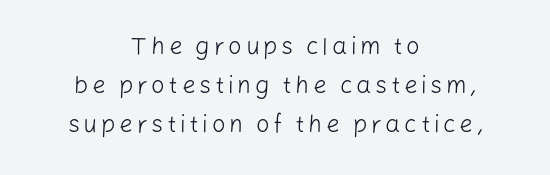
The image shows 24 px text type, upright; set centered, normal line spacing (1.62x), not underlined.
